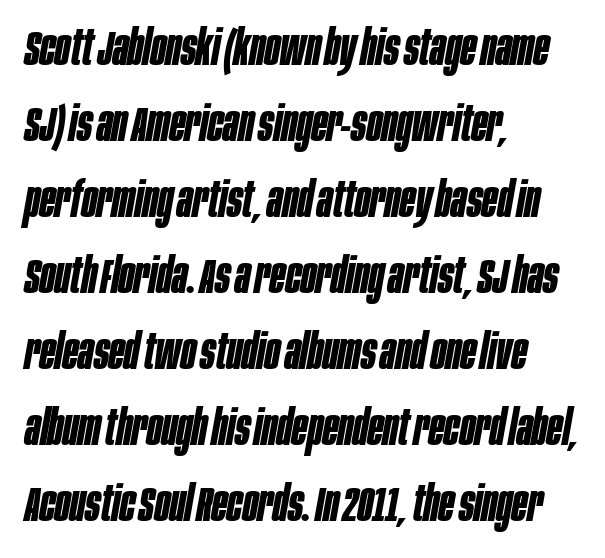
The image shows 50 px bold, condensed type, italic (leaning right); set left-aligned, normal line spacing (1.52x), normal letter spacing, not underlined; low stroke contrast and a large x-height.
